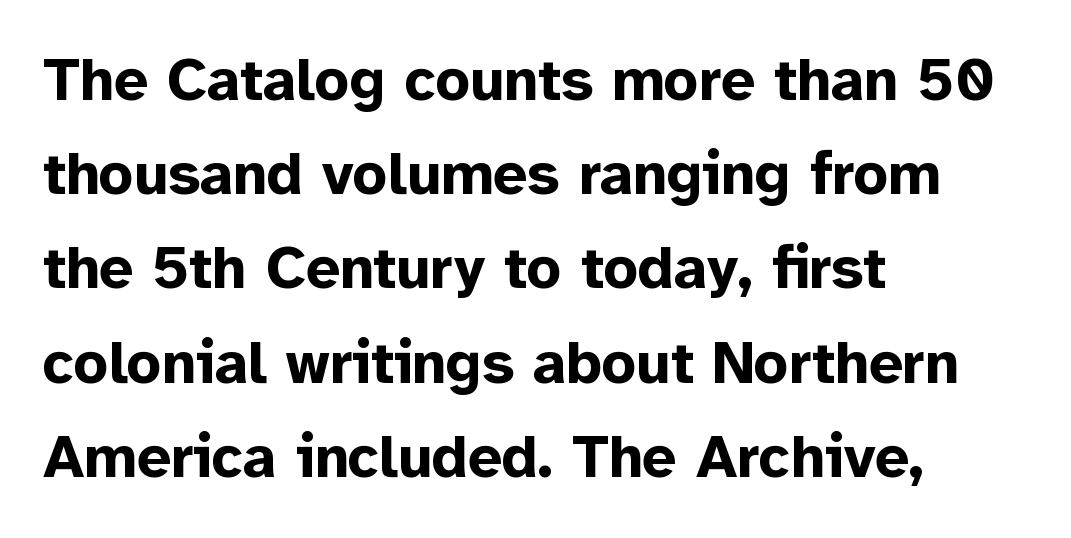
The image shows 60 px bold sans-serif type, upright; set left-aligned, normal line spacing (1.57x), normal letter spacing, not underlined; low stroke contrast and a medium x-height.
